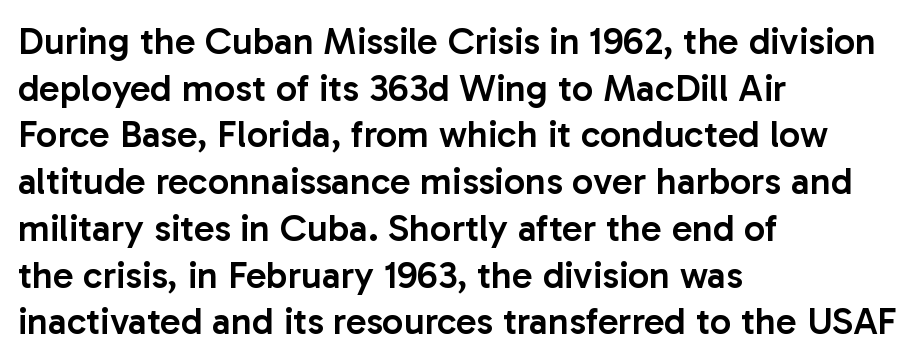
Q: Is the text bold? A: Semi-bold.
Q: Is the text italic (slanted)? A: No, it is upright.
Q: Is the typeface a serif or a sans-serif typeface? A: Sans-serif.
Q: Is the text underlined? A: No.
Q: How is the paragraph aligned? A: Left-aligned.
Q: Is the spacing between letters normal or unusually wide? A: Normal.
Q: Width (condensed, normal, or wide)? A: Normal.
Q: Stroke contrast? A: Low.
Q: x-height? A: Medium.
Q: Monospaced? A: No.
